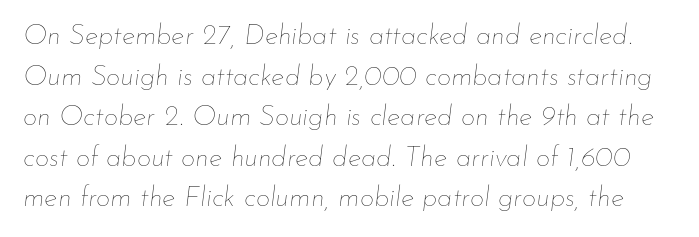
A typesetter would call this leading conventional body-copy spacing. Here the designer chose a conventional face with non-uniform glyph widths. Bold? No — there's no thickening of the strokes. Characters are canted at an angle relative to the baseline's perpendicular. A typesetter would call this zero additional tracking.
